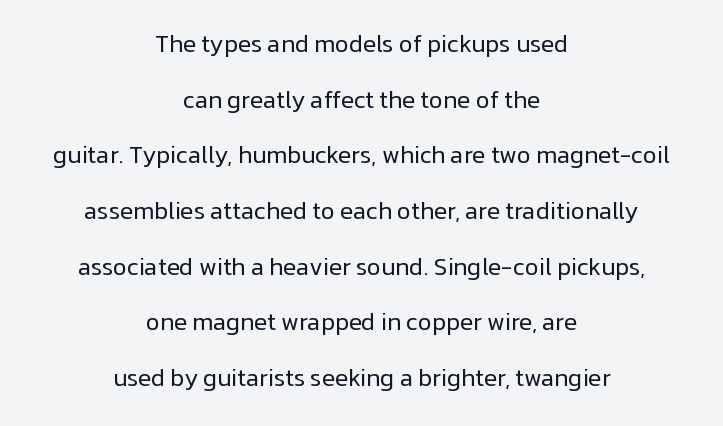
{"italic": "no", "bold": "no", "underline": "no", "align": "center", "line_spacing": "loose", "line_spacing_ratio": 2.32, "letter_spacing": "normal", "letter_spacing_em": 0.0, "glyph_px": 24}
